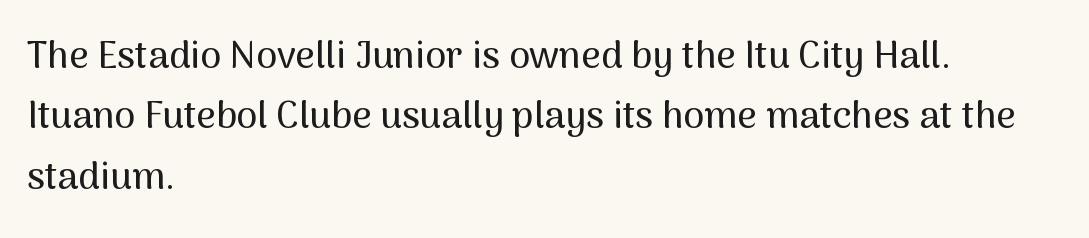
The image shows 38 px sans-serif type, upright; set left-aligned, normal line spacing (1.59x), normal letter spacing, not underlined; medium stroke contrast and a medium x-height.
